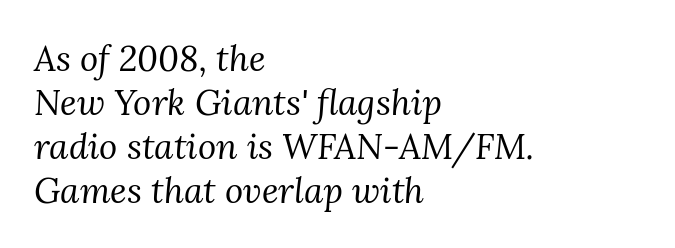
Q: Is the text bold? A: No.
Q: Is the text italic (slanted)? A: Yes, it leans right by about 3 degrees.
Q: Is the typeface a serif or a sans-serif typeface? A: Serif.
Q: Is the text underlined? A: No.
Q: How is the paragraph aligned? A: Left-aligned.
Q: Is the spacing between letters normal or unusually wide? A: Normal.
Q: Is the spacing between lines tight, normal or loose? A: Normal.
Q: Width (condensed, normal, or wide)? A: Normal.
Q: Stroke contrast? A: Medium.
Q: x-height? A: Medium.
Q: Monospaced? A: No.
